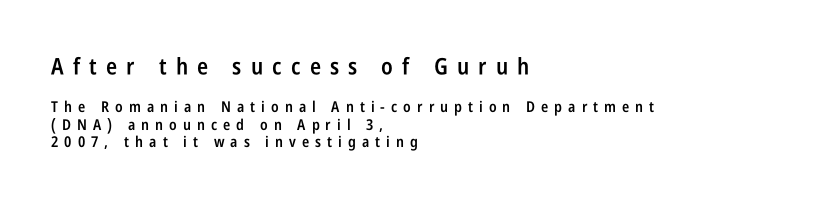
Teacher's note: observe the even left margin — that is flush-left alignment. A student would notice the top passage is typeset larger than what follows. The letters are spread apart with noticeably loose tracking. Does the weight exceed regular? Yes, but only to semibold. A roman cut, with each character standing at attention.
